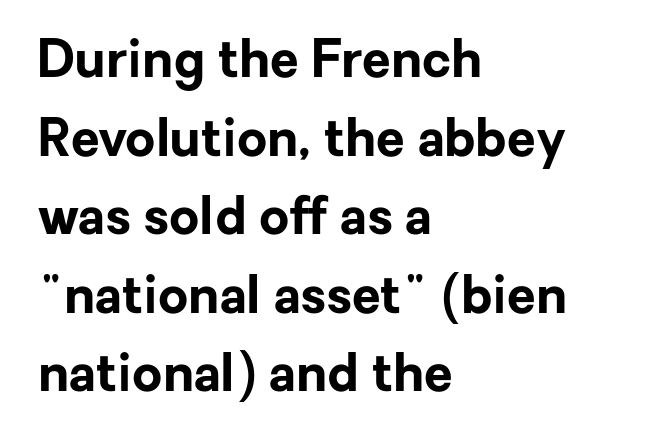
This sample keeps an unexceptional amount of space between lines. Teacher's note: observe the even left margin — that is flush-left alignment. These lines carry a lot of weight — the face is fully bold. Is this a sans? Yes — the strokes have no serifs. Quick note: underline off. What stands out about the letter spacing? Nothing — it is the standard amount.
